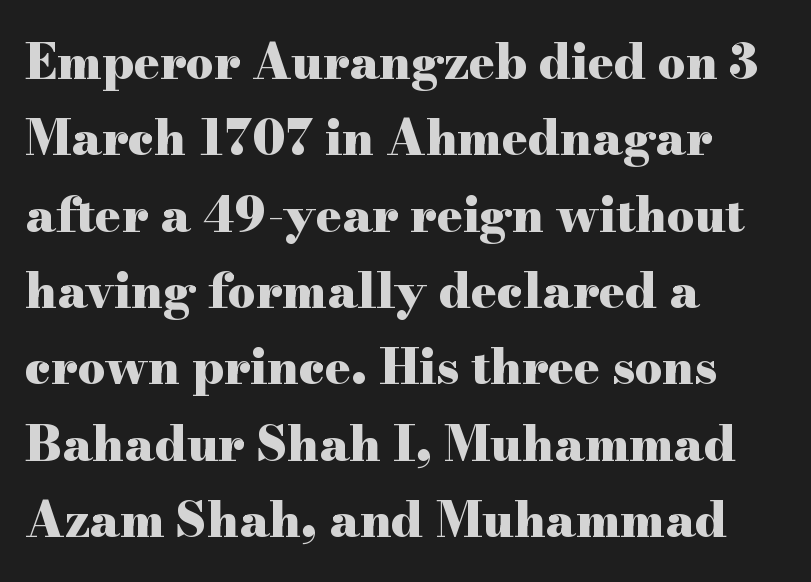
The image shows 48 px heavy, wide serif type, upright; set left-aligned, normal line spacing (1.59x), normal letter spacing, not underlined; high stroke contrast and a small x-height.
